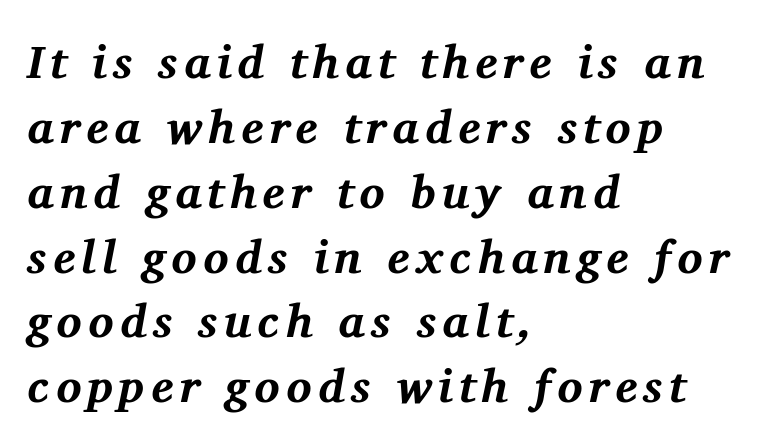
The image shows 47 px bold serif type, italic (leaning right); set left-aligned, normal line spacing (1.38x), not underlined; medium stroke contrast and a medium x-height.
